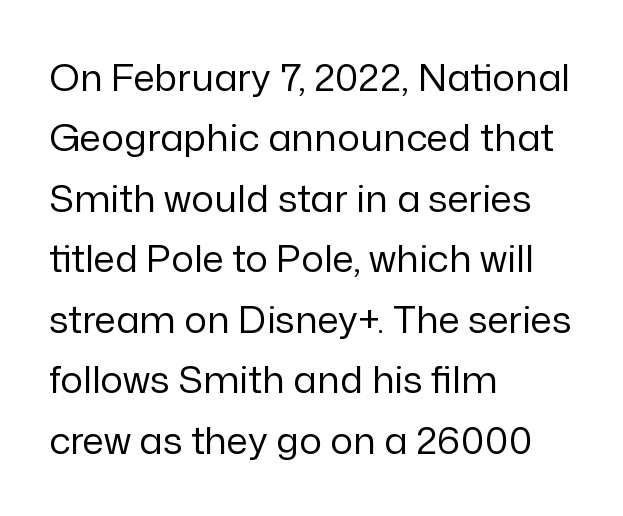
{"serif": "no", "italic": "no", "bold": "no", "weight": "regular", "width": "normal", "stroke_contrast": "low", "x_height": "medium", "monospaced": "no", "underline": "no", "align": "left", "line_spacing": "normal", "line_spacing_ratio": 1.59, "letter_spacing": "normal", "letter_spacing_em": 0.0, "glyph_px": 38}
